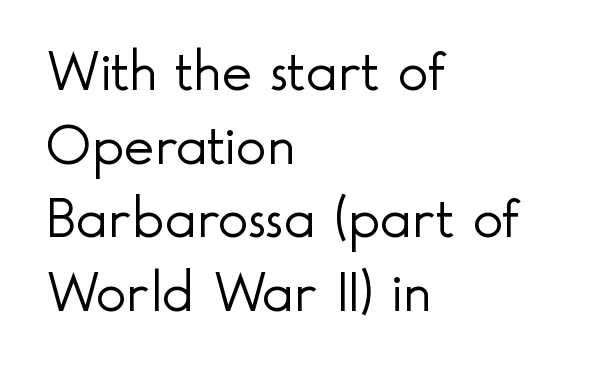
The image shows 58 px light sans-serif type, upright; set left-aligned, normal line spacing (1.27x), normal letter spacing, not underlined; a small x-height.
